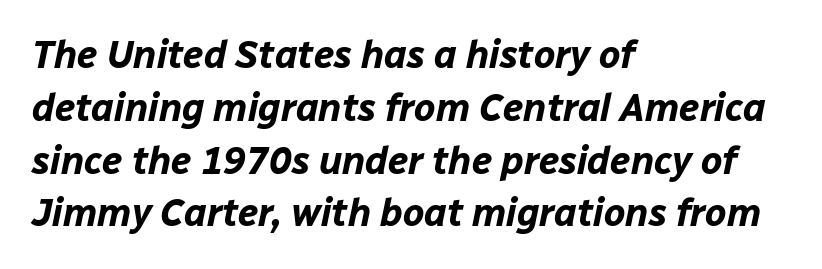
The image shows 38 px bold type, italic (leaning right); set left-aligned, normal line spacing (1.39x), normal letter spacing, not underlined; low stroke contrast and a medium x-height.
